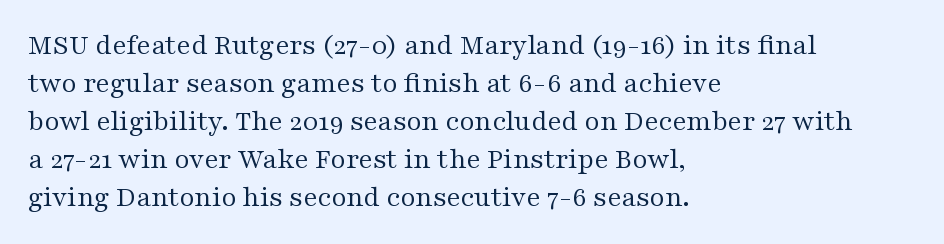
Q: Is the text bold? A: No.
Q: Is the text italic (slanted)? A: No, it is upright.
Q: Is the typeface a serif or a sans-serif typeface? A: Serif.
Q: Is the text underlined? A: No.
Q: How is the paragraph aligned? A: Left-aligned.
Q: Is the spacing between letters normal or unusually wide? A: Normal.
Q: Is the spacing between lines tight, normal or loose? A: Normal.
Q: Width (condensed, normal, or wide)? A: Wide.
Q: Stroke contrast? A: Medium.
Q: x-height? A: Medium.
Q: Monospaced? A: No.
